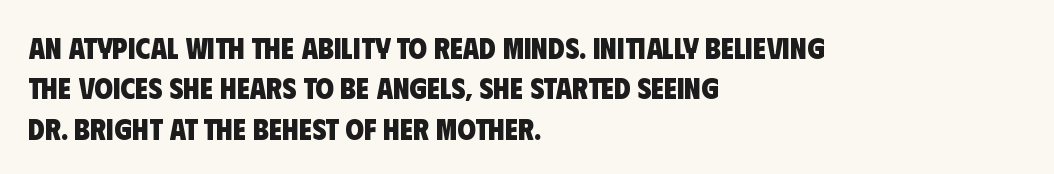
The image shows 30 px heavy, condensed sans-serif type; set left-aligned, normal line spacing (1.35x), normal letter spacing, not underlined; low stroke contrast and a large x-height.
